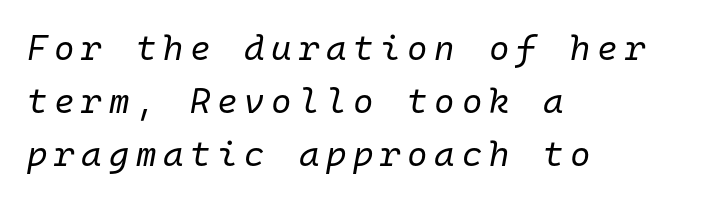
Type without underlining. Compared with a typical body face, this is equally light or lighter still. These lines were composed using italics. Leading: standard.
